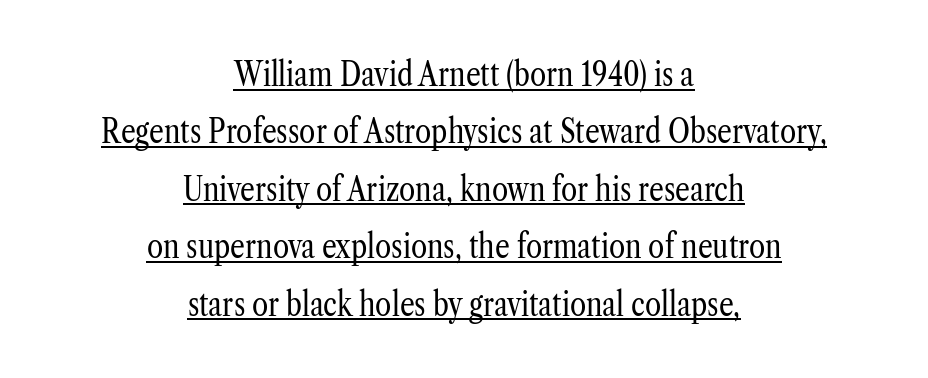
Characters remain perfectly vertical along every line. The typeface chosen for these lines features serifs. Counters stay open thanks to moderate or lighter strokes. The string is rendered with underlining switched on. Words appear dense and cohesive because spacing is normal.
